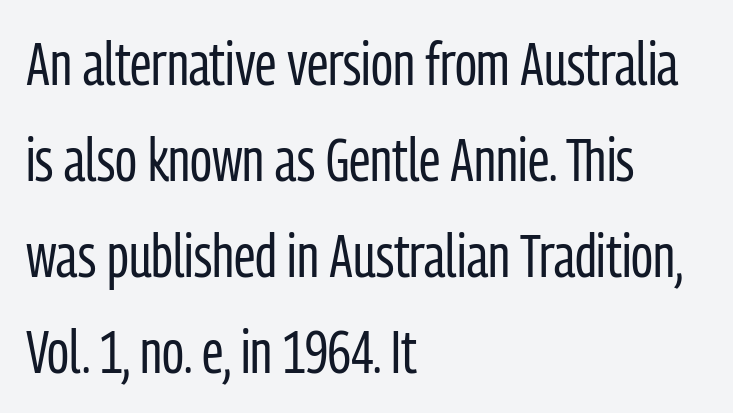
The image shows 60 px regular-weight, condensed sans-serif type, upright; set left-aligned, normal line spacing (1.6x), normal letter spacing, not underlined; low stroke contrast and a medium x-height.
